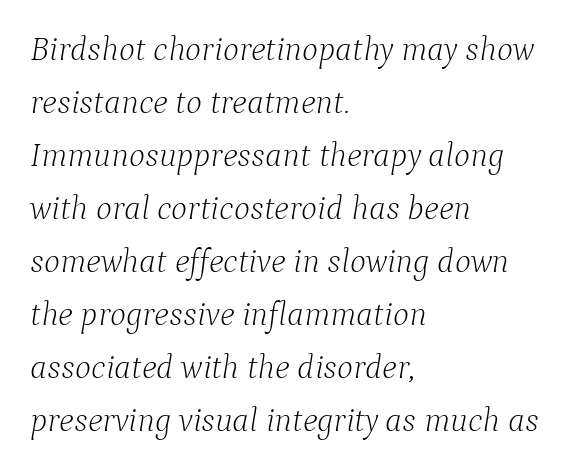
{"serif": "yes", "italic": "yes", "lean": "right", "slant_degrees": 9, "bold": "no", "weight": "light", "width": "normal", "stroke_contrast": "low", "x_height": "medium", "monospaced": "no", "underline": "no", "align": "left", "line_spacing": "normal", "line_spacing_ratio": 1.56, "letter_spacing": "normal", "letter_spacing_em": 0.0, "glyph_px": 34}
